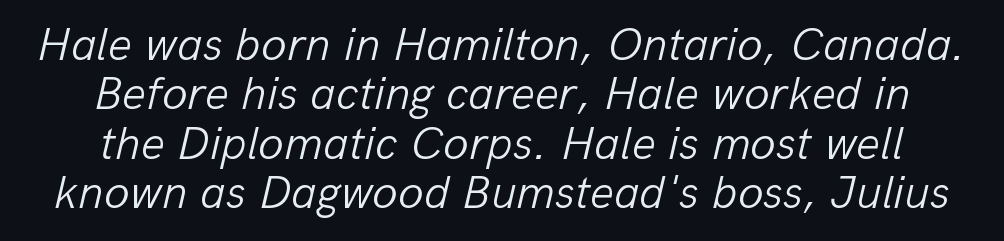
Q: Is the text bold? A: No.
Q: Is the text italic (slanted)? A: Yes, it leans right by about 13 degrees.
Q: Is the text underlined? A: No.
Q: How is the paragraph aligned? A: Centered.
Q: Is the spacing between letters normal or unusually wide? A: Normal.
Q: Is the spacing between lines tight, normal or loose? A: Tight.
Q: Width (condensed, normal, or wide)? A: Normal.
Q: Stroke contrast? A: Low.
Q: x-height? A: Medium.
Q: Monospaced? A: No.
